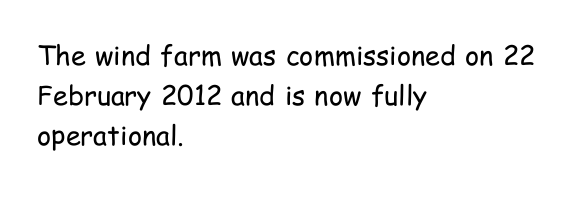
Q: Is the text bold? A: No.
Q: Is the text italic (slanted)? A: No, it is upright.
Q: Is the text underlined? A: No.
Q: How is the paragraph aligned? A: Left-aligned.
Q: Is the spacing between letters normal or unusually wide? A: Normal.
Q: Is the spacing between lines tight, normal or loose? A: Normal.
